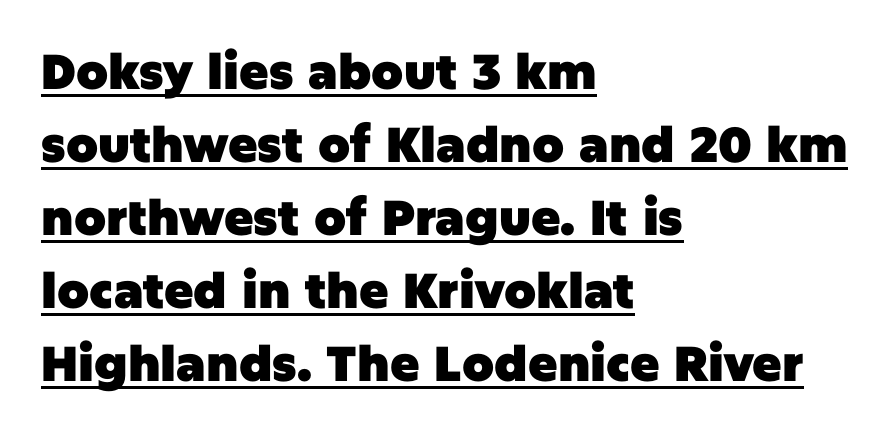
{"serif": "no", "italic": "no", "bold": "yes", "weight": "heavy", "width": "normal", "stroke_contrast": "low", "x_height": "large", "monospaced": "no", "underline": "yes", "align": "left", "line_spacing": "normal", "line_spacing_ratio": 1.49, "letter_spacing": "normal", "letter_spacing_em": 0.0, "glyph_px": 49}
